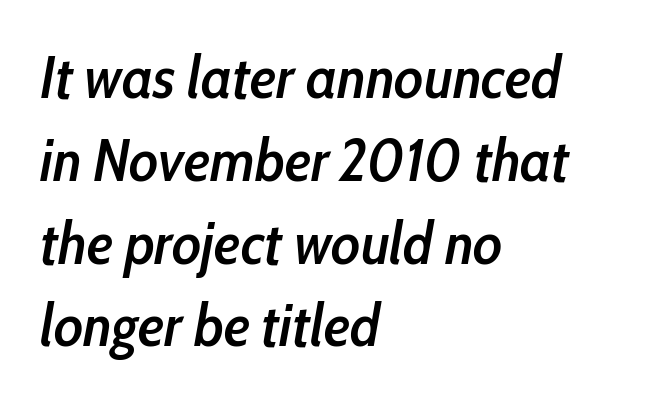
Q: Is the text bold? A: Semi-bold.
Q: Is the text italic (slanted)? A: Yes, it leans right by about 10 degrees.
Q: Is the text underlined? A: No.
Q: How is the paragraph aligned? A: Left-aligned.
Q: Is the spacing between letters normal or unusually wide? A: Normal.
Q: Is the spacing between lines tight, normal or loose? A: Normal.
Q: Width (condensed, normal, or wide)? A: Condensed.
Q: Stroke contrast? A: Low.
Q: x-height? A: Medium.
Q: Monospaced? A: No.
